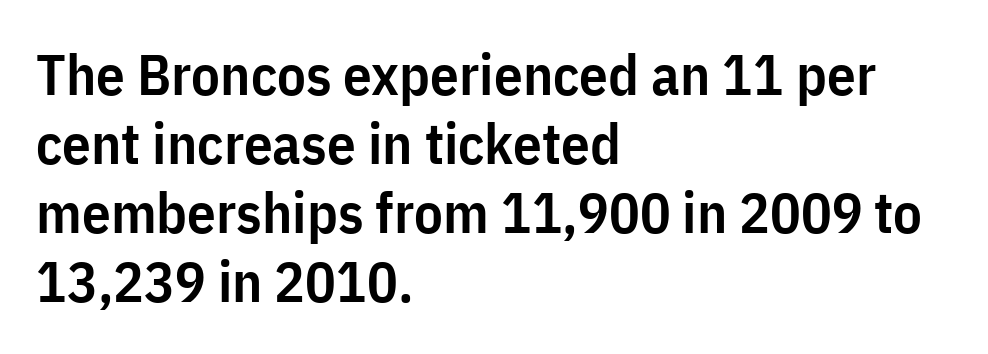
{"serif": "no", "italic": "no", "bold": "semi", "weight": "semibold", "width": "condensed", "stroke_contrast": "low", "x_height": "medium", "monospaced": "no", "underline": "no", "align": "left", "line_spacing_ratio": 1.21, "letter_spacing": "normal", "letter_spacing_em": 0.0, "glyph_px": 57}
